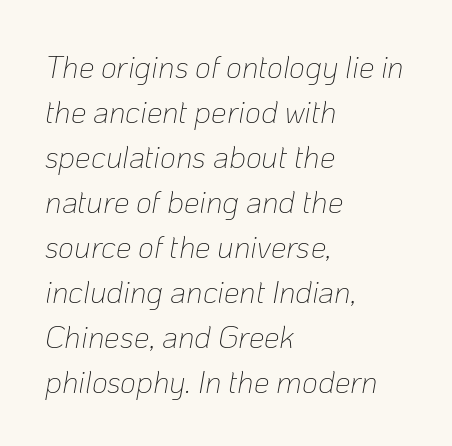
The image shows 31 px thin type, italic (leaning right); set left-aligned, normal line spacing (1.45x), normal letter spacing, not underlined; low stroke contrast and a medium x-height.
